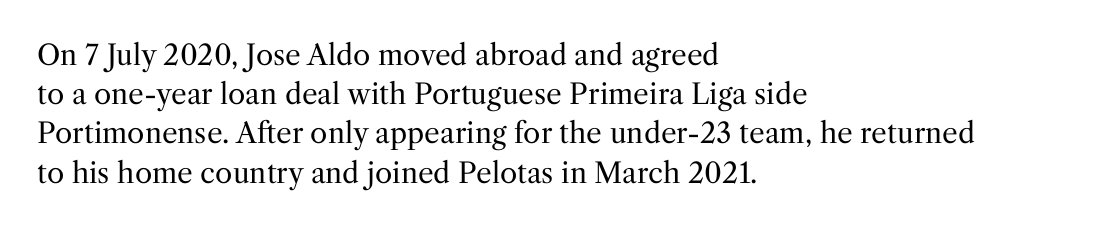
{"serif": "yes", "italic": "no", "bold": "no", "weight": "regular", "width": "normal", "stroke_contrast": "medium", "x_height": "medium", "monospaced": "no", "underline": "no", "align": "left", "line_spacing": "normal", "line_spacing_ratio": 1.4, "letter_spacing": "normal", "letter_spacing_em": 0.0, "glyph_px": 28}
